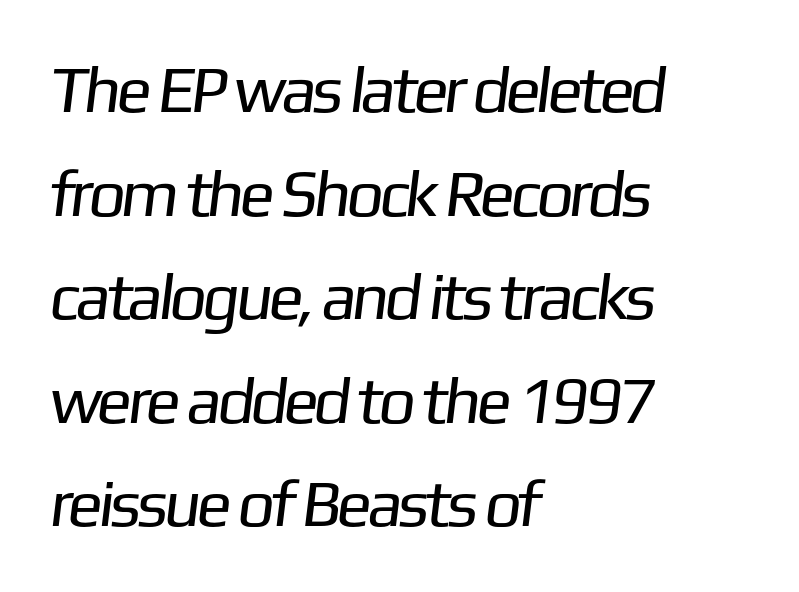
Weight class: somewhere from thin through regular. The block of text has a typical density, with ordinary space between rows. Type style note: lacks serifs. Caption: standard tracking, unaltered. Each line starts at the same left margin while the right side varies. The words here are not underlined.
